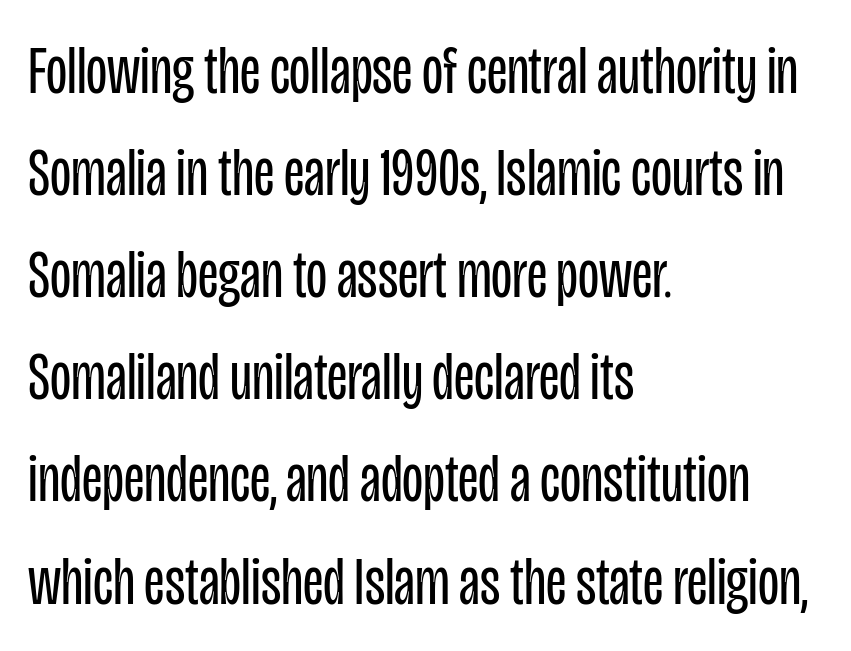
Typeset ragged right — the left edge is the straight one. How are the letters spaced? Ordinarily, with no added tracking. No feet cap the strokes, marking this as sans-serif type. Is the type heavy? It reads as light-to-regular instead.
